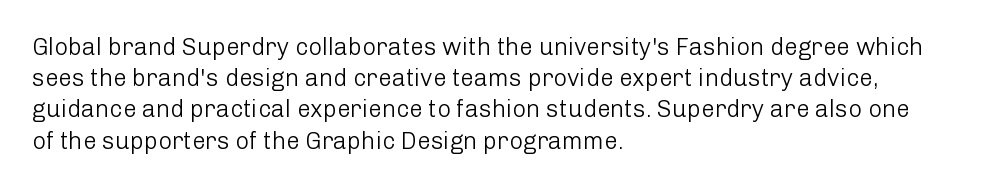
The ragged edge is on the right, which tells us the setting is flush left. The passage shown is not underscored anywhere. These lines were composed using upright roman letters. This sample uses plain, unmodified letter spacing. Reading down the column, the eye jumps a familiar distance to each next line.
